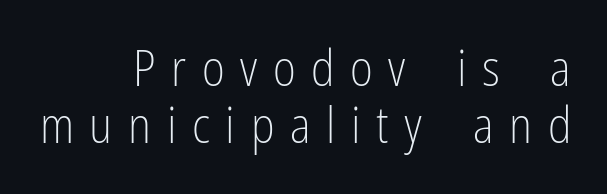
The rendering uses natural spacing where letterforms have individual widths. The rag falls on the left side of this text block. Are there feet on the stems? There aren't — it's a sans. Substantial extra tracking has been applied to these lines. Type without underlining. Stems here are at most as thick as an everyday book face.
